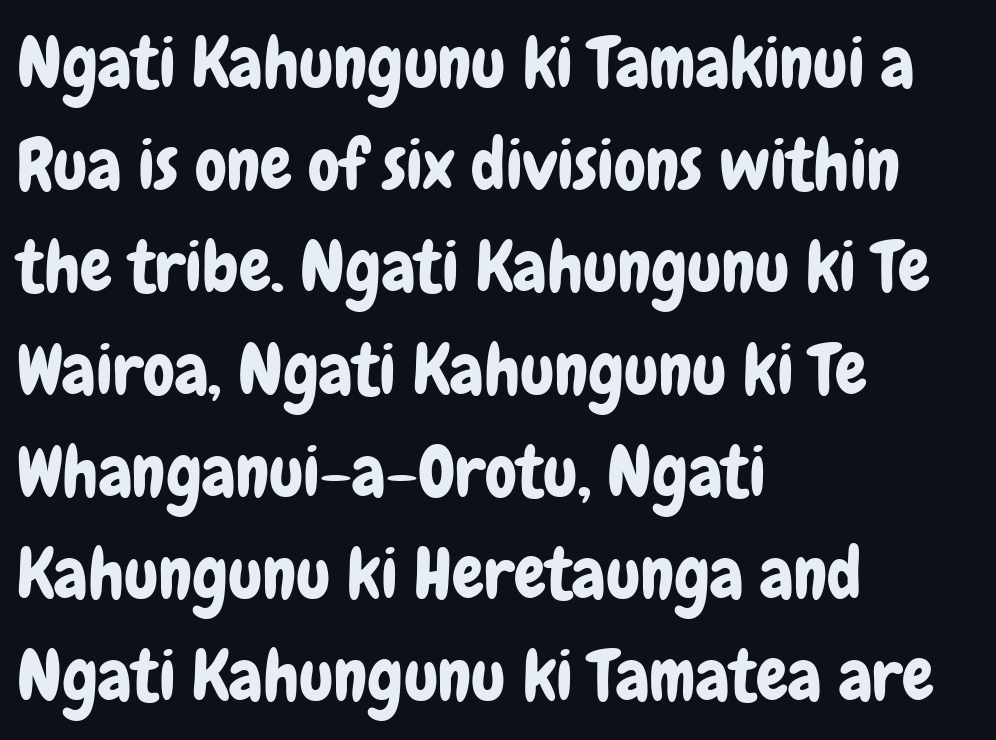
{"serif": "no", "italic": "no", "width": "condensed", "stroke_contrast": "low", "x_height": "medium", "monospaced": "no", "underline": "no", "align": "left", "line_spacing": "normal", "line_spacing_ratio": 1.44, "letter_spacing": "normal", "letter_spacing_em": 0.0, "glyph_px": 71}
